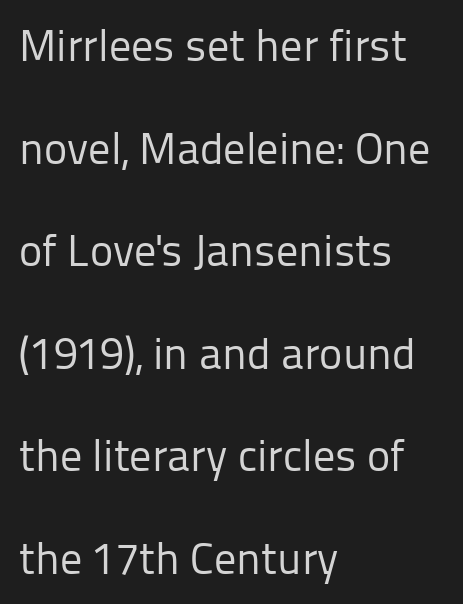
Q: Is the text bold? A: No.
Q: Is the text italic (slanted)? A: No, it is upright.
Q: Is the typeface a serif or a sans-serif typeface? A: Sans-serif.
Q: Is the text underlined? A: No.
Q: How is the paragraph aligned? A: Left-aligned.
Q: Is the spacing between letters normal or unusually wide? A: Normal.
Q: Is the spacing between lines tight, normal or loose? A: Loose.
Q: Width (condensed, normal, or wide)? A: Normal.
Q: Stroke contrast? A: Low.
Q: x-height? A: Medium.
Q: Monospaced? A: No.
